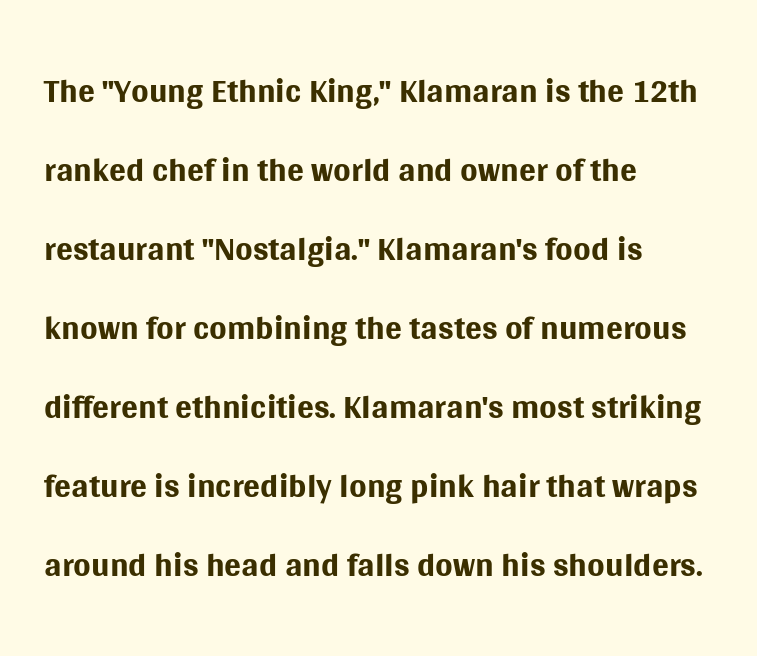
{"serif": "no", "italic": "no", "bold": "no", "weight": "regular", "width": "normal", "stroke_contrast": "medium", "x_height": "large", "monospaced": "no", "underline": "no", "align": "left", "line_spacing": "normal", "line_spacing_ratio": 1.58, "letter_spacing": "normal", "letter_spacing_em": 0.0, "glyph_px": 50}
